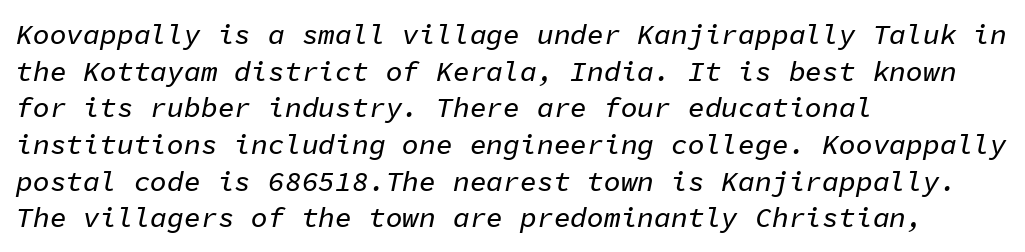
Q: Is the text italic (slanted)? A: Yes, it leans right by about 11 degrees.
Q: Is the text underlined? A: No.
Q: How is the paragraph aligned? A: Left-aligned.
Q: Is the spacing between letters normal or unusually wide? A: Normal.
Q: Is the spacing between lines tight, normal or loose? A: Normal.
Q: Width (condensed, normal, or wide)? A: Normal.
Q: Stroke contrast? A: Low.
Q: x-height? A: Medium.
Q: Monospaced? A: Yes.
